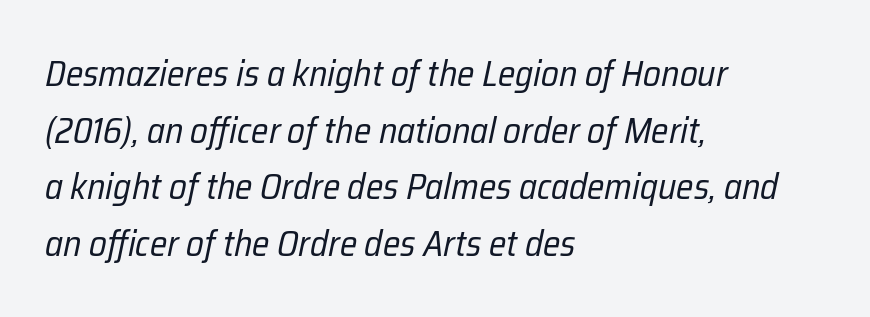
The image shows 36 px regular-weight, condensed type, italic (leaning right); set left-aligned, normal line spacing (1.57x), normal letter spacing, not underlined; low stroke contrast and a medium x-height.
